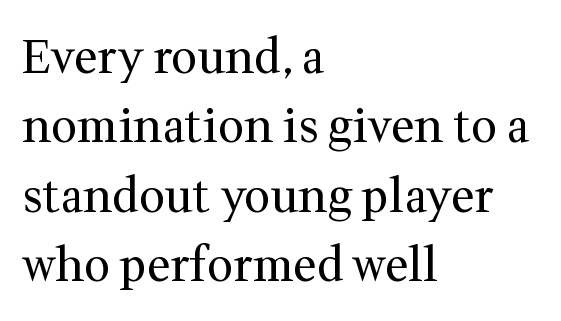
{"serif": "yes", "italic": "no", "bold": "no", "weight": "regular", "width": "normal", "stroke_contrast": "medium", "x_height": "medium", "monospaced": "no", "underline": "no", "align": "left", "line_spacing": "normal", "line_spacing_ratio": 1.51, "letter_spacing": "normal", "letter_spacing_em": 0.0, "glyph_px": 46}
